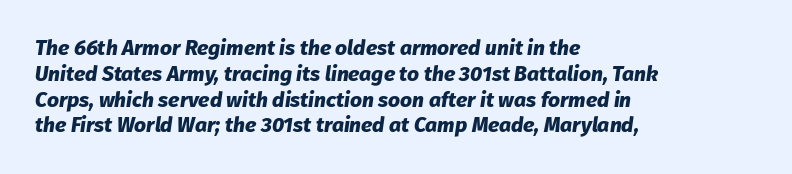
The image shows 21 px bold type, italic (leaning right); set left-aligned, line spacing 1.23x, normal letter spacing, not underlined.
